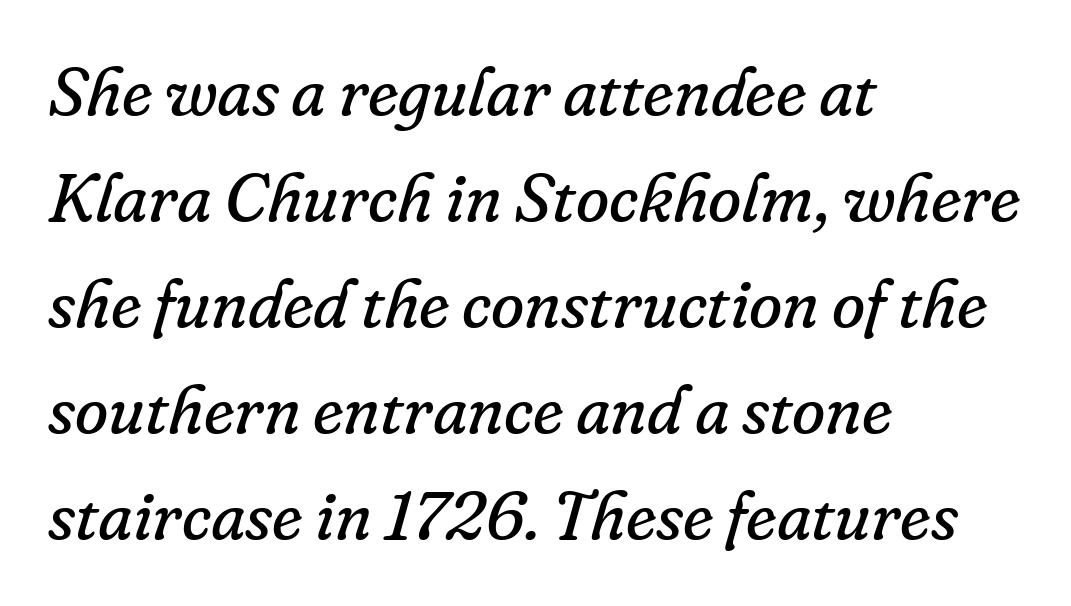
The image shows 68 px regular-weight serif type, italic (leaning right); set left-aligned, normal line spacing (1.56x), normal letter spacing, not underlined; low stroke contrast and a small x-height.
